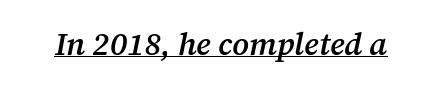
{"serif": "yes", "italic": "yes", "lean": "right", "slant_degrees": 12, "bold": "semi", "weight": "semibold", "width": "normal", "stroke_contrast": "medium", "x_height": "medium", "monospaced": "no", "underline": "yes", "letter_spacing": "normal", "letter_spacing_em": 0.0, "glyph_px": 31}
